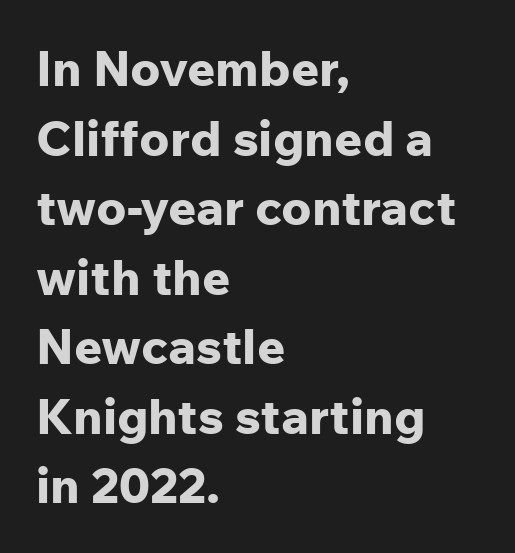
How would I describe the line gaps? Plain and ordinary. This sample uses an upright cut, with every glyph sitting square on the baseline. These lines are rendered in a variable-pitch font. One-word summary of the alignment: left.
